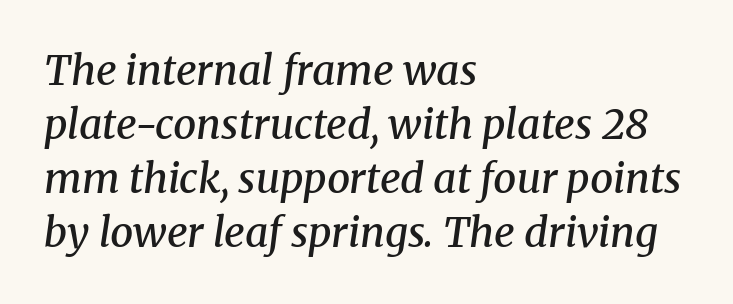
Q: Is the text bold? A: Semi-bold.
Q: Is the text italic (slanted)? A: Yes, it leans right by about 8 degrees.
Q: Is the typeface a serif or a sans-serif typeface? A: Serif.
Q: Is the text underlined? A: No.
Q: How is the paragraph aligned? A: Left-aligned.
Q: Is the spacing between letters normal or unusually wide? A: Normal.
Q: Is the spacing between lines tight, normal or loose? A: Normal.
Q: Width (condensed, normal, or wide)? A: Normal.
Q: Stroke contrast? A: Medium.
Q: x-height? A: Medium.
Q: Monospaced? A: No.
